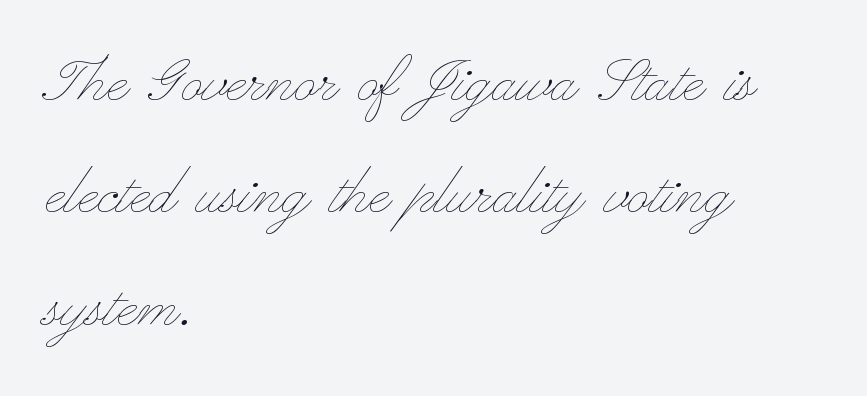
{"bold": "no", "weight": "thin", "width": "wide", "stroke_contrast": "low", "x_height": "small", "monospaced": "no", "underline": "no", "align": "left", "line_spacing": "normal", "line_spacing_ratio": 1.52, "letter_spacing": "normal", "letter_spacing_em": 0.0, "glyph_px": 74}
